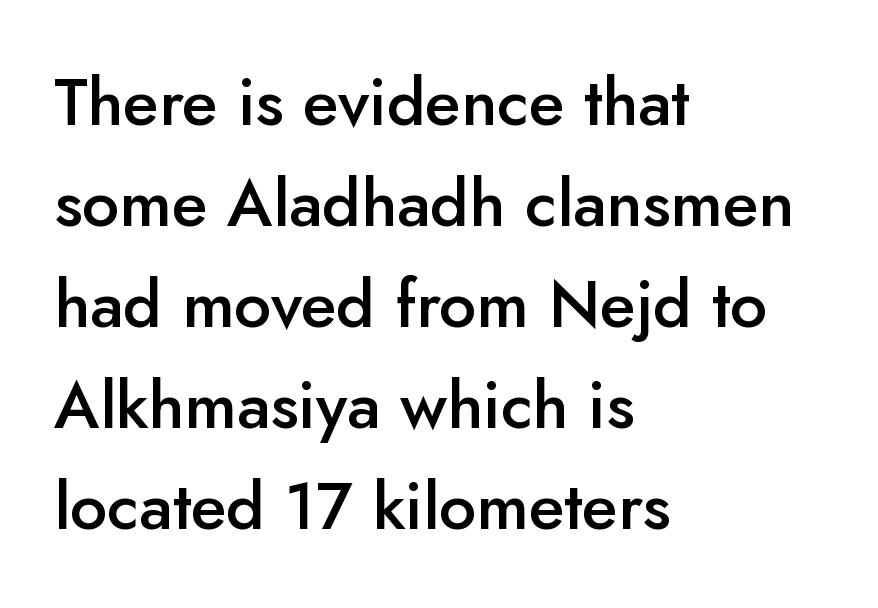
The image shows 66 px semibold sans-serif type, upright; set left-aligned, normal line spacing (1.53x), normal letter spacing, not underlined; low stroke contrast and a small x-height.
